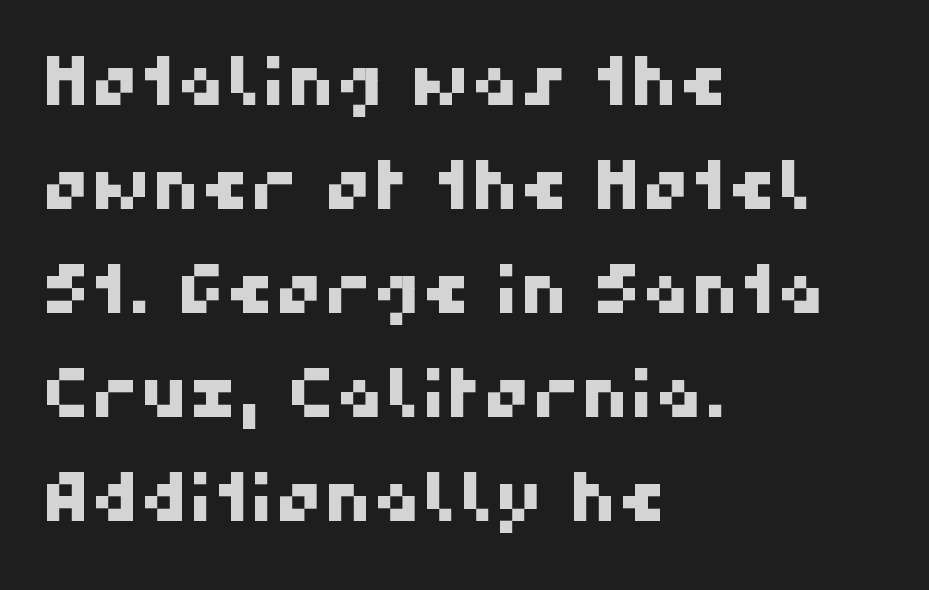
{"serif": "no", "width": "normal", "stroke_contrast": "high", "x_height": "medium", "monospaced": "no", "underline": "no", "align": "left", "line_spacing": "normal", "line_spacing_ratio": 1.53, "letter_spacing": "normal", "letter_spacing_em": 0.0, "glyph_px": 68}
